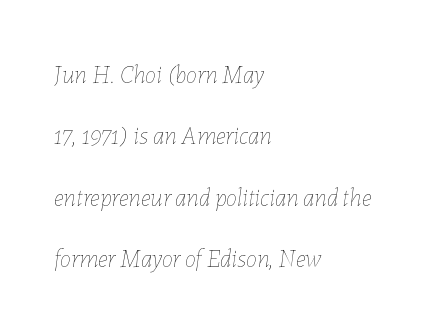
The image shows 25 px text type, italic (leaning right); set left-aligned, loose line spacing (2.46x), normal letter spacing, not underlined.
